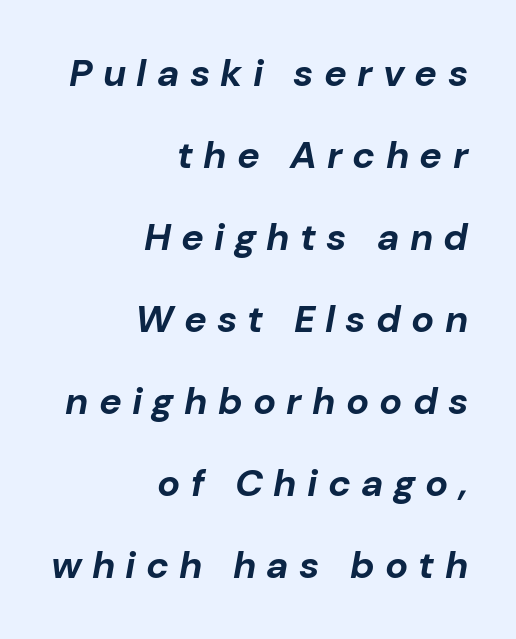
{"italic": "yes", "lean": "right", "slant_degrees": 10, "bold": "yes", "weight": "bold", "width": "normal", "stroke_contrast": "low", "x_height": "medium", "monospaced": "no", "underline": "no", "align": "right", "line_spacing": "loose", "line_spacing_ratio": 2.16, "letter_spacing": "wide", "letter_spacing_em": 0.27, "glyph_px": 38}
